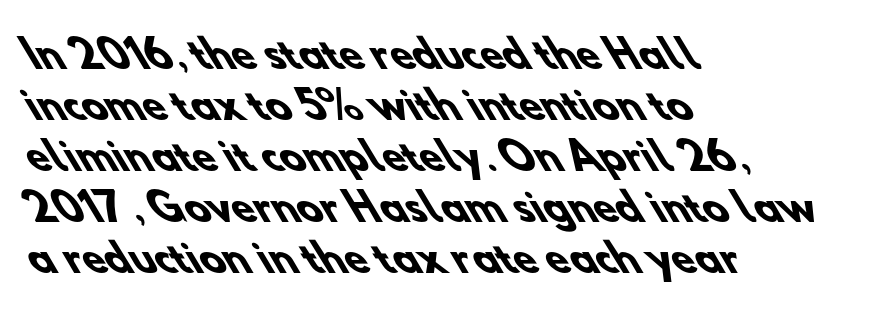
{"serif": "no", "bold": "yes", "weight": "heavy", "width": "normal", "stroke_contrast": "low", "x_height": "small", "monospaced": "no", "underline": "no", "align": "left", "line_spacing": "normal", "line_spacing_ratio": 1.38, "letter_spacing": "normal", "letter_spacing_em": 0.0, "glyph_px": 37}
